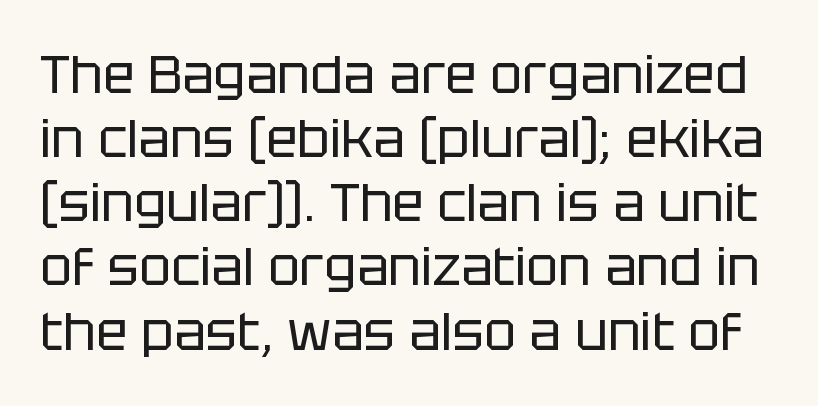
The image shows 53 px regular-weight sans-serif type, upright; set line spacing 1.21x, normal letter spacing, not underlined; low stroke contrast and a large x-height.
